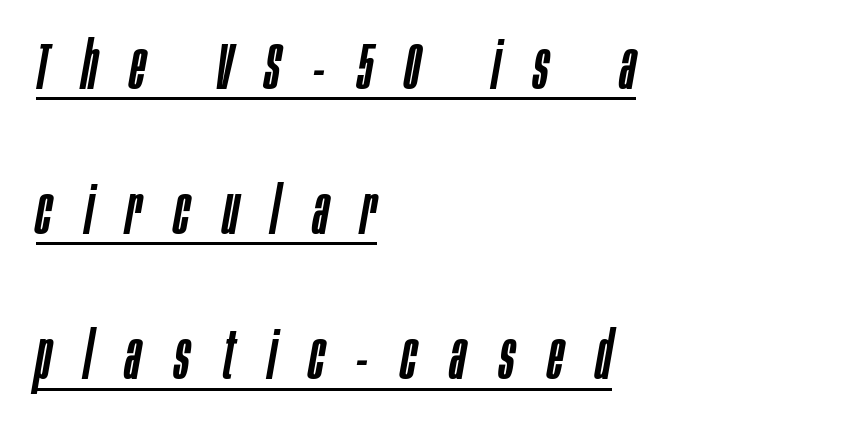
The image shows 66 px condensed type, italic (leaning right); set left-aligned, loose line spacing (2.2x), unusually wide letter spacing (+0.5 em), underlined; low stroke contrast and a large x-height.
